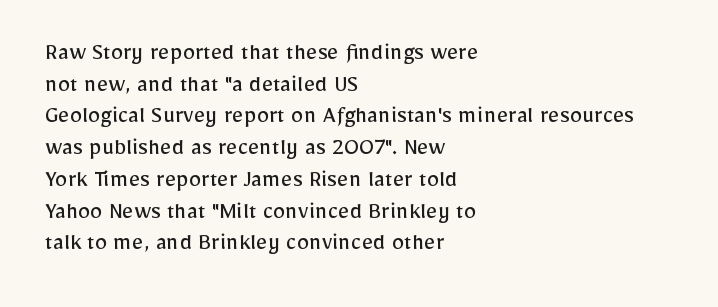
The image shows 25 px text type, upright; set left-aligned, normal line spacing (1.27x), normal letter spacing, not underlined.
